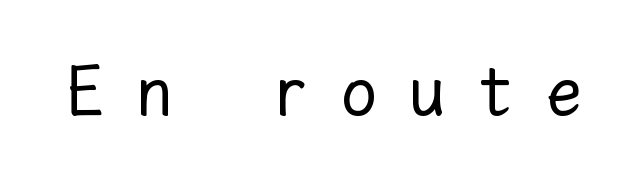
Q: Is the text bold? A: No.
Q: Is the text italic (slanted)? A: No, it is upright.
Q: Is the text underlined? A: No.
Q: Is the spacing between letters normal or unusually wide? A: Unusually wide.
Q: Width (condensed, normal, or wide)? A: Normal.
Q: Stroke contrast? A: Low.
Q: x-height? A: Medium.
Q: Monospaced? A: Yes.
